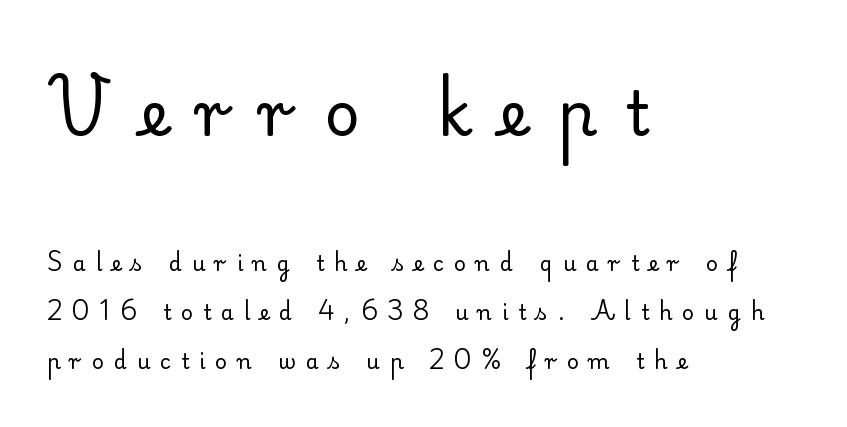
The image shows 62 px regular-weight serif type, upright; set left-aligned, loose line spacing (2.33x), unusually wide letter spacing (+0.47 em), not underlined; the first (top) block is 2.95x larger; low stroke contrast and a small x-height.
